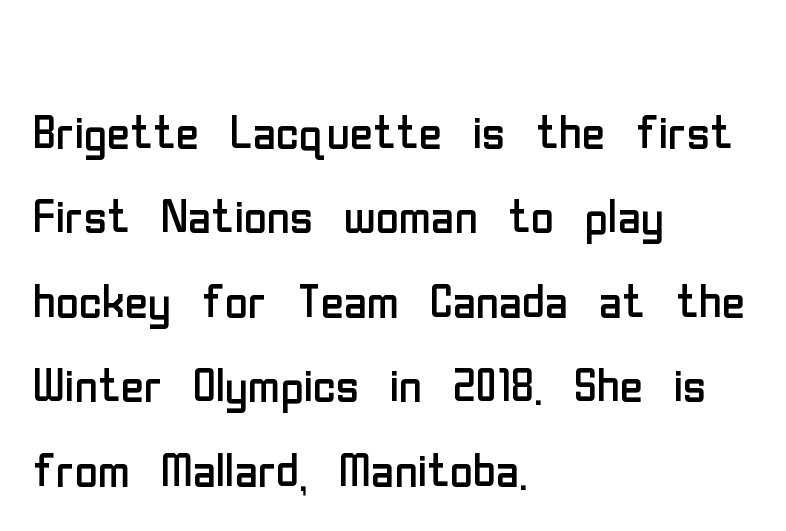
Think of a printed novel: that variable character pitch is what you see here. Check where the strokes stop: nothing finishes them off — pure sans. The space beneath each line is pristine and unruled. The line texture is even and compact thanks to regular tracking. The strokes are not fattened; the text isn't bold. These lines stack with their left ends in a neat column.
